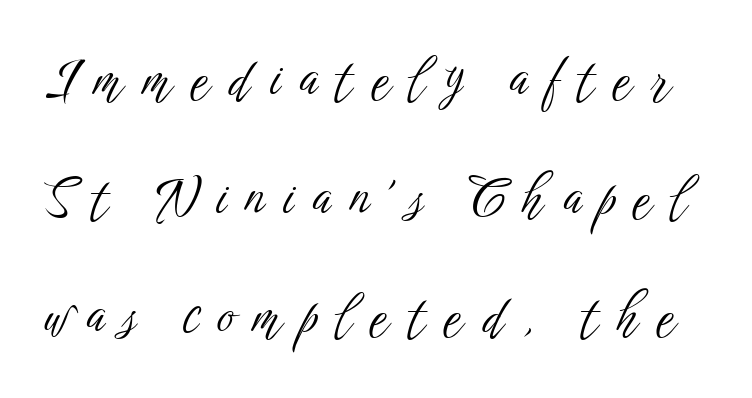
Q: Is the text bold? A: No.
Q: Is the text italic (slanted)? A: Yes.
Q: Is the typeface a serif or a sans-serif typeface? A: Sans-serif.
Q: Is the text underlined? A: No.
Q: Is the spacing between letters normal or unusually wide? A: Unusually wide.
Q: Is the spacing between lines tight, normal or loose? A: Loose.
Q: Width (condensed, normal, or wide)? A: Condensed.
Q: Stroke contrast? A: Low.
Q: x-height? A: Medium.
Q: Monospaced? A: No.
